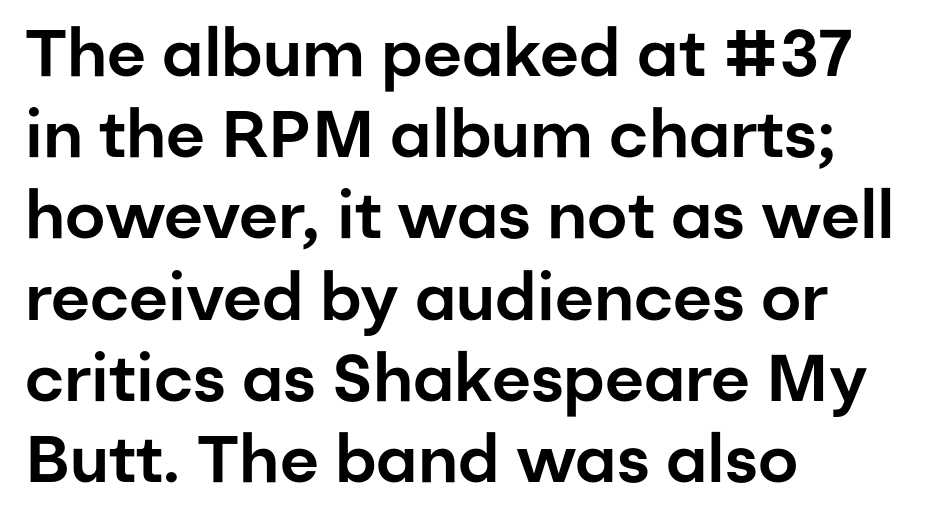
{"serif": "no", "italic": "no", "width": "normal", "stroke_contrast": "low", "x_height": "medium", "monospaced": "no", "underline": "no", "align": "left", "line_spacing_ratio": 1.23, "letter_spacing": "normal", "letter_spacing_em": 0.0, "glyph_px": 66}
